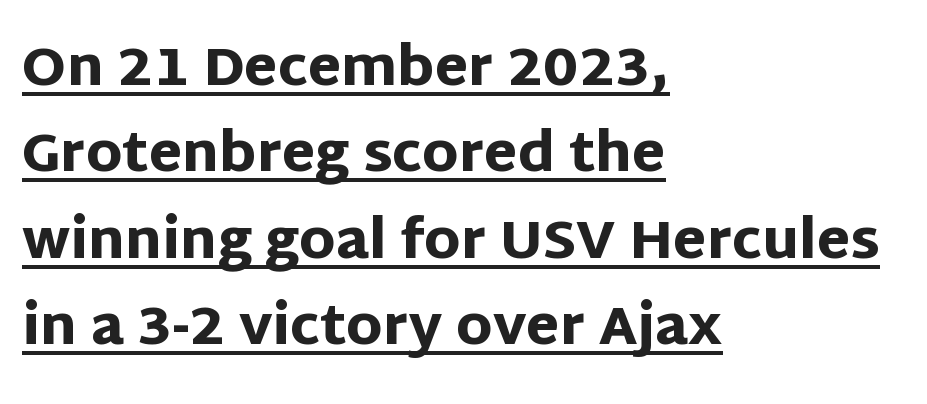
The image shows 54 px heavy sans-serif type, upright; set left-aligned, normal line spacing (1.6x), normal letter spacing, underlined; low stroke contrast and a large x-height.
